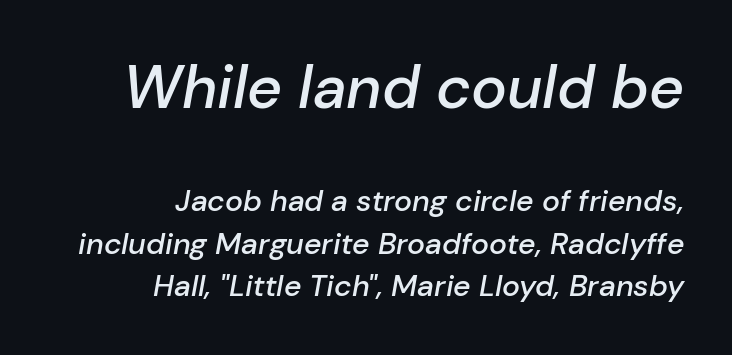
The image shows 60 px semibold type, italic (leaning right); set right-aligned, normal line spacing (1.42x), normal letter spacing, not underlined; the first (top) block is 2.0x larger; low stroke contrast and a medium x-height.
